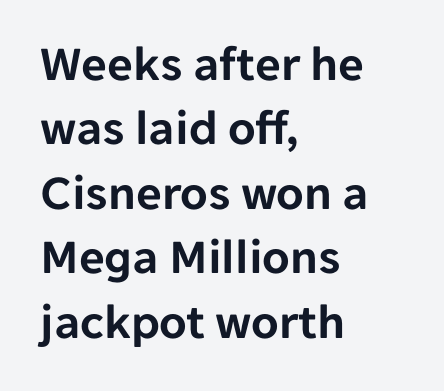
{"serif": "no", "italic": "no", "width": "normal", "stroke_contrast": "low", "x_height": "medium", "monospaced": "no", "underline": "no", "align": "left", "line_spacing": "normal", "line_spacing_ratio": 1.29, "letter_spacing": "normal", "letter_spacing_em": 0.0, "glyph_px": 50}
